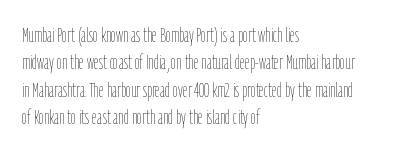
Caption: standard tracking, unaltered. Alignment: flush left. Line spacing here is normal. Weight: not bold — regular or lighter.
